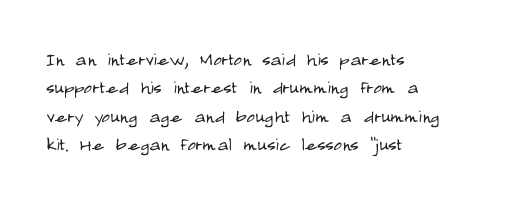
The image shows 23 px text type, upright; set left-aligned, line spacing 1.23x, normal letter spacing, not underlined.
